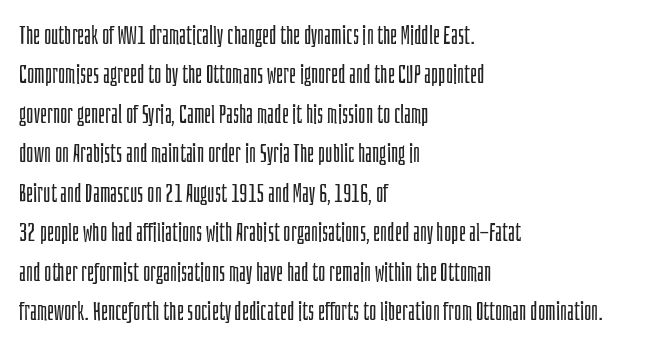
{"italic": "no", "bold": "no", "underline": "no", "align": "left", "line_spacing": "normal", "line_spacing_ratio": 1.58, "letter_spacing": "normal", "letter_spacing_em": 0.0, "glyph_px": 25}
